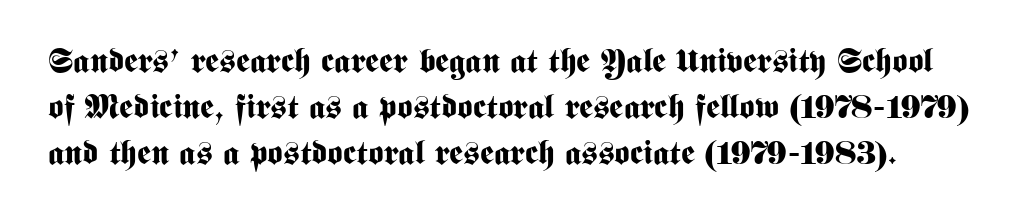
The rendering uses natural spacing where letterforms have individual widths. Classification — sans serif. Bare-footed words on every line. I'd describe the lettering as bold — thick and assertive. Notice how the stems are strictly vertical — no italics here.
